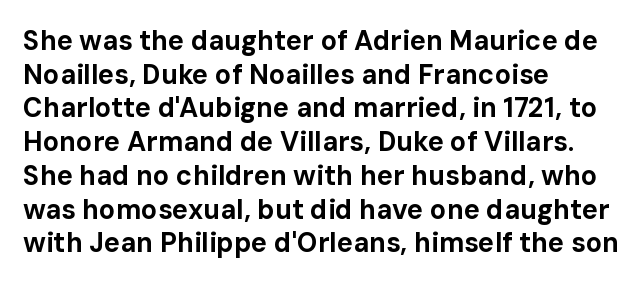
Its strokes are broad and dark, the hallmark of bold type. It's the straight-up-and-down kind of type. Regular leading. Caption: standard tracking, unaltered.
